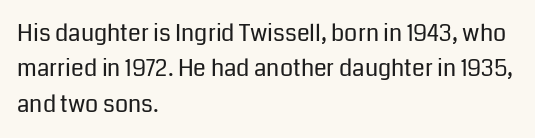
The face looks like a standard text weight, possibly lighter. Vertical strokes here are truly vertical. These lines keep a tight, regular rhythm from letter to letter. Leading matches the norm, producing a regular column. Left-aligned paragraph, ragged on the right. The space directly below the letters is spotless.
